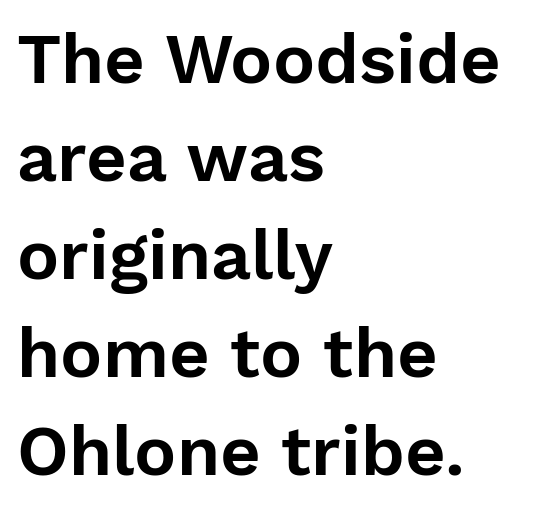
Q: Is the text italic (slanted)? A: No, it is upright.
Q: Is the typeface a serif or a sans-serif typeface? A: Sans-serif.
Q: Is the text underlined? A: No.
Q: How is the paragraph aligned? A: Left-aligned.
Q: Is the spacing between letters normal or unusually wide? A: Normal.
Q: Is the spacing between lines tight, normal or loose? A: Normal.
Q: Width (condensed, normal, or wide)? A: Normal.
Q: Stroke contrast? A: Low.
Q: x-height? A: Medium.
Q: Monospaced? A: No.
